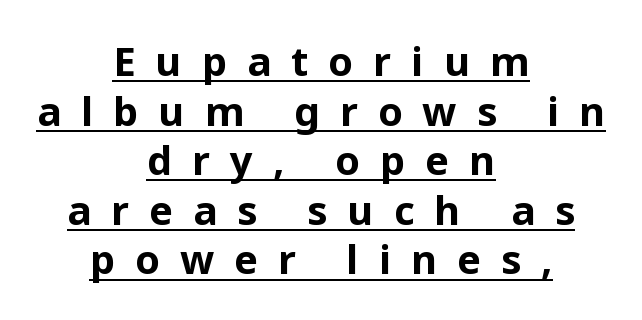
Unlike italic type, these characters show no tilt at all. These lines are centered, leaving both edges ragged. Students, note that the glyphs here are deliberately spaced far apart. This sample has the flowing, uneven cadence of proportional lettering.
